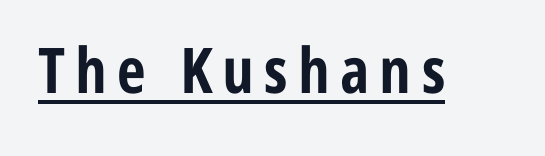
Q: Is the text bold? A: Yes.
Q: Is the text italic (slanted)? A: No, it is upright.
Q: Is the typeface a serif or a sans-serif typeface? A: Sans-serif.
Q: Is the text underlined? A: Yes.
Q: Width (condensed, normal, or wide)? A: Condensed.
Q: Stroke contrast? A: Low.
Q: x-height? A: Medium.
Q: Monospaced? A: No.
